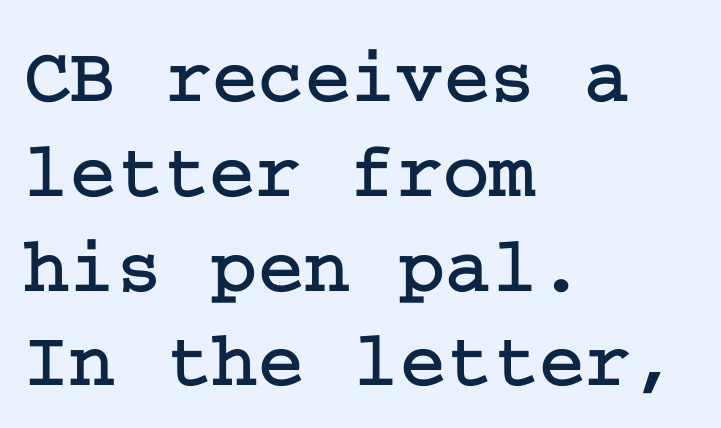
Q: Is the text italic (slanted)? A: No, it is upright.
Q: Is the typeface a serif or a sans-serif typeface? A: Serif.
Q: Is the text underlined? A: No.
Q: How is the paragraph aligned? A: Left-aligned.
Q: Is the spacing between letters normal or unusually wide? A: Normal.
Q: Width (condensed, normal, or wide)? A: Normal.
Q: Stroke contrast? A: Low.
Q: x-height? A: Medium.
